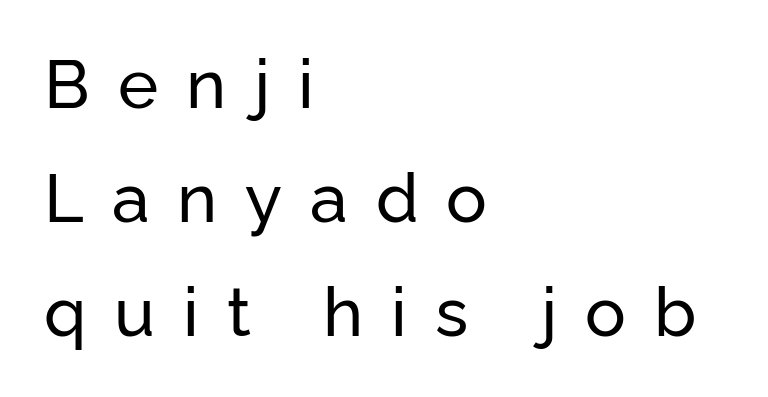
The image shows 68 px sans-serif type, upright; set left-aligned, normal line spacing (1.68x), unusually wide letter spacing (+0.41 em), not underlined; low stroke contrast and a medium x-height.
